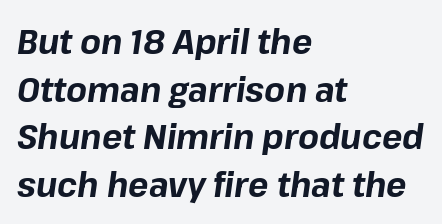
{"italic": "yes", "lean": "right", "slant_degrees": 8, "bold": "yes", "weight": "bold", "width": "normal", "stroke_contrast": "low", "x_height": "medium", "monospaced": "no", "underline": "no", "align": "left", "line_spacing": "normal", "line_spacing_ratio": 1.4, "letter_spacing": "normal", "letter_spacing_em": 0.0, "glyph_px": 34}
